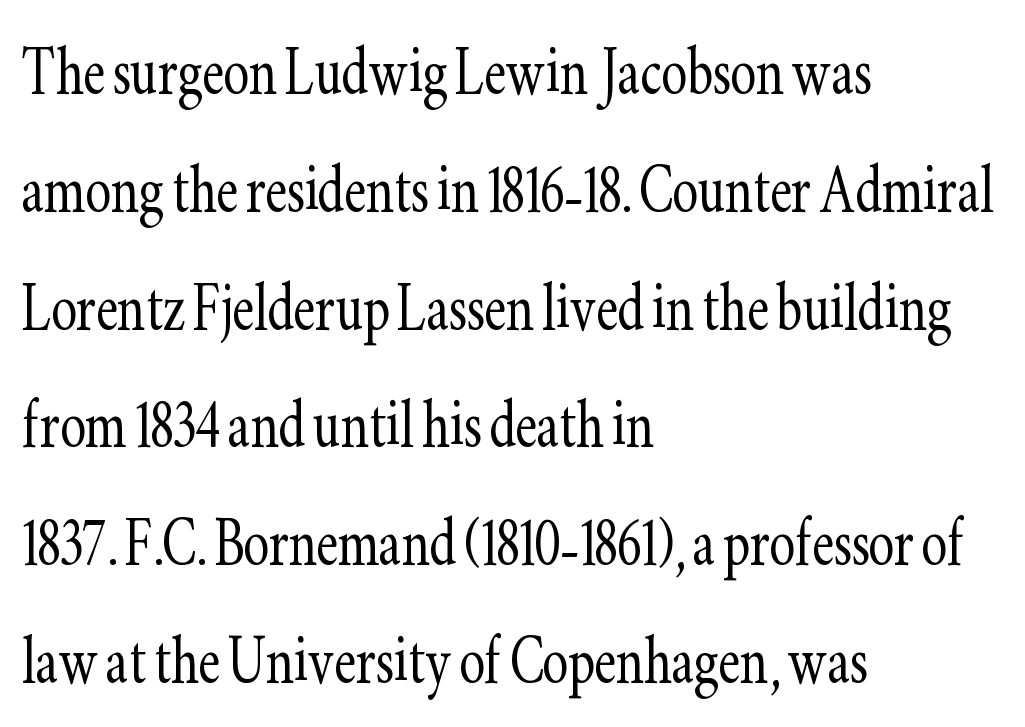
Q: Is the text bold? A: No.
Q: Is the text italic (slanted)? A: No, it is upright.
Q: Is the typeface a serif or a sans-serif typeface? A: Serif.
Q: Is the text underlined? A: No.
Q: How is the paragraph aligned? A: Left-aligned.
Q: Is the spacing between letters normal or unusually wide? A: Normal.
Q: Is the spacing between lines tight, normal or loose? A: Normal.
Q: Width (condensed, normal, or wide)? A: Condensed.
Q: Stroke contrast? A: Low.
Q: x-height? A: Small.
Q: Monospaced? A: No.
